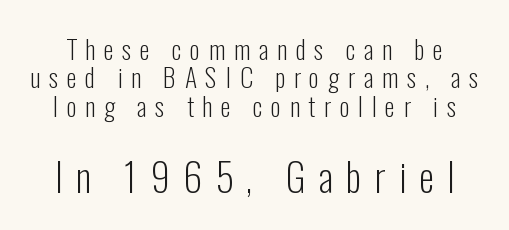
Q: Is the text bold? A: No.
Q: Is the text italic (slanted)? A: No, it is upright.
Q: Is the typeface a serif or a sans-serif typeface? A: Sans-serif.
Q: Is the text underlined? A: No.
Q: Is the spacing between letters normal or unusually wide? A: Unusually wide.
Q: Is the spacing between lines tight, normal or loose? A: Tight.
Q: Which block of text is set in a larger size, the first (top) or the second (bottom)? A: The second (bottom) one.
Q: Width (condensed, normal, or wide)? A: Condensed.
Q: Stroke contrast? A: Low.
Q: x-height? A: Medium.
Q: Monospaced? A: No.
